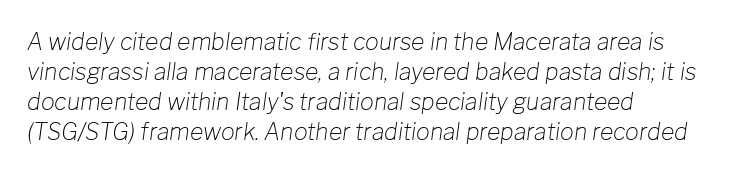
Does the copy run flush right? No — it runs flush left. Interline gaps are of average width in this sample. Observe the ordinary spacing: letters are neighbours, not strangers. The foot of each line stays bare and open.
